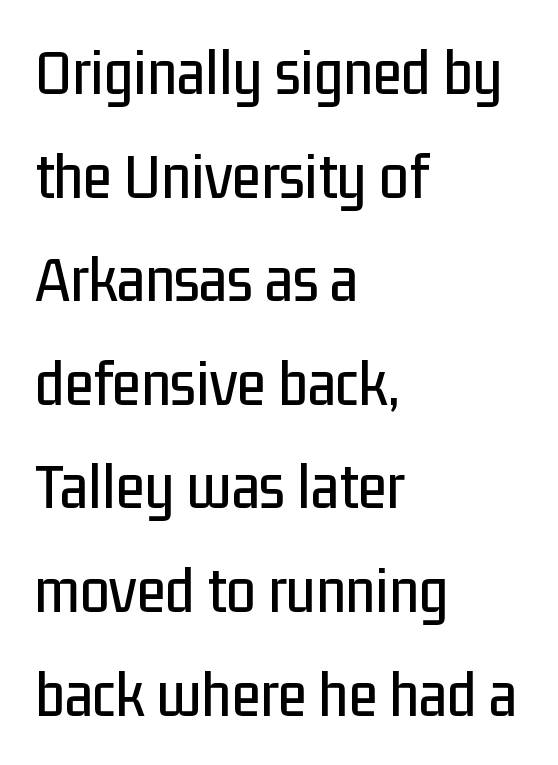
Q: Is the text italic (slanted)? A: No, it is upright.
Q: Is the typeface a serif or a sans-serif typeface? A: Sans-serif.
Q: Is the text underlined? A: No.
Q: How is the paragraph aligned? A: Left-aligned.
Q: Is the spacing between letters normal or unusually wide? A: Normal.
Q: Is the spacing between lines tight, normal or loose? A: Normal.
Q: Width (condensed, normal, or wide)? A: Condensed.
Q: Stroke contrast? A: Low.
Q: x-height? A: Medium.
Q: Monospaced? A: No.
